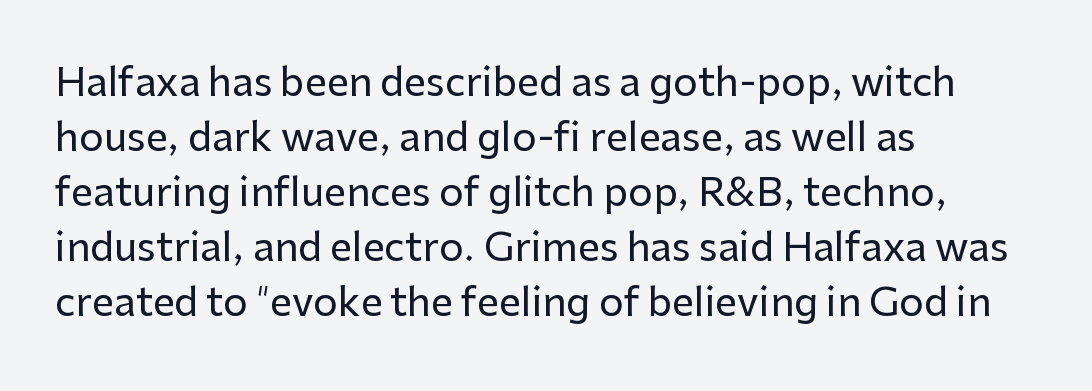
The image shows 39 px sans-serif type, upright; set left-aligned, normal line spacing (1.41x), normal letter spacing, not underlined; low stroke contrast and a medium x-height.
